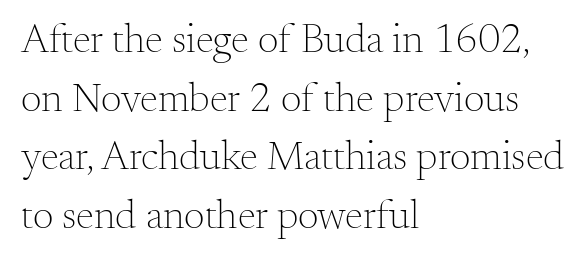
The passage shown is typed in a proportional face where columns would drift. Line starts are locked; line ends wander. In terms of letterspacing, this is plain default setting. Vertical spacing — default. Unlike a clean sans, this face finishes its strokes with serifs.
